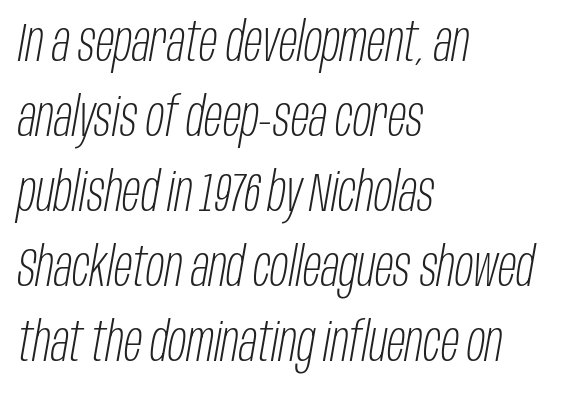
Q: Is the text bold? A: No.
Q: Is the text italic (slanted)? A: Yes, it leans right by about 10 degrees.
Q: Is the text underlined? A: No.
Q: How is the paragraph aligned? A: Left-aligned.
Q: Is the spacing between letters normal or unusually wide? A: Normal.
Q: Is the spacing between lines tight, normal or loose? A: Normal.
Q: Width (condensed, normal, or wide)? A: Condensed.
Q: Stroke contrast? A: Low.
Q: x-height? A: Large.
Q: Monospaced? A: No.
